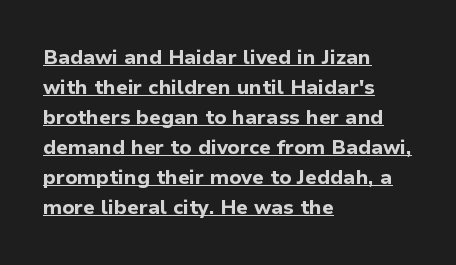
The image shows 20 px bold type, upright; set left-aligned, normal line spacing (1.5x), normal letter spacing, underlined.
